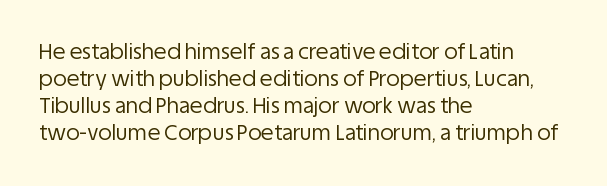
Q: Is the text bold? A: No.
Q: Is the text italic (slanted)? A: No, it is upright.
Q: Is the text underlined? A: No.
Q: How is the paragraph aligned? A: Left-aligned.
Q: Is the spacing between letters normal or unusually wide? A: Normal.
Q: Is the spacing between lines tight, normal or loose? A: Normal.
